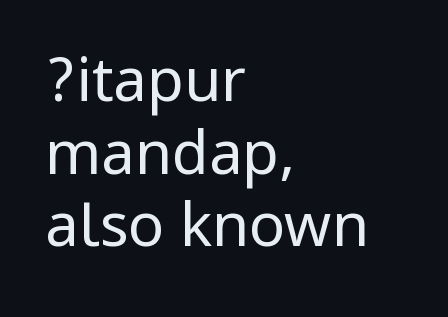
{"serif": "no", "italic": "no", "bold": "no", "weight": "regular", "width": "condensed", "stroke_contrast": "low", "underline": "no", "align": "left", "line_spacing_ratio": 1.21, "letter_spacing": "normal", "letter_spacing_em": 0.0, "glyph_px": 60}
